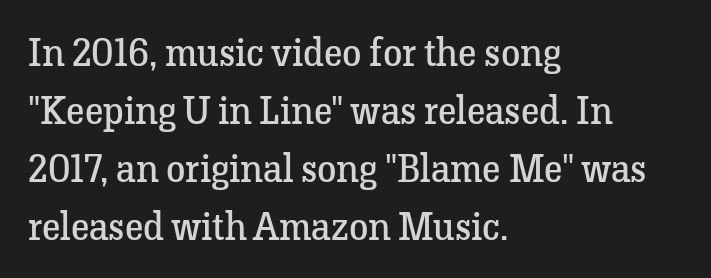
The image shows 39 px regular-weight serif type, upright; set left-aligned, normal line spacing (1.49x), normal letter spacing, not underlined; low stroke contrast and a medium x-height.
